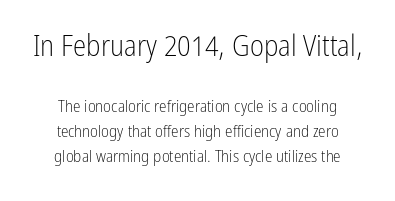
Anything drawn beneath the words? Only blank space. Each letter keeps its own natural width here, so spacing adapts to shape. The rendering uses a moderate line-height, typical for paragraphs. The more generous point size was reserved for the upper chunk. The compositor balanced each line on the midline.
